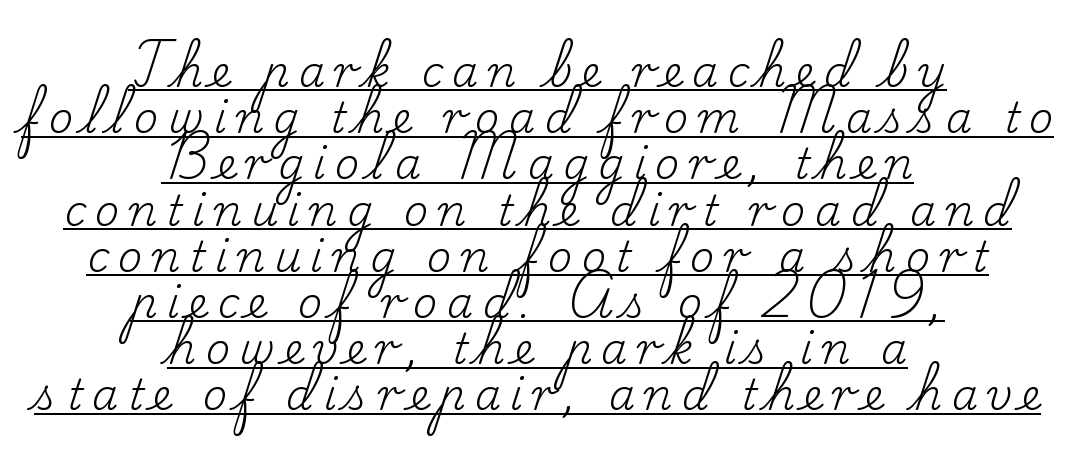
{"serif": "yes", "bold": "no", "weight": "regular", "width": "normal", "stroke_contrast": "low", "x_height": "small", "monospaced": "no", "underline": "yes", "align": "center", "line_spacing": "tight", "line_spacing_ratio": 1.1, "letter_spacing": "wide", "letter_spacing_em": 0.22, "glyph_px": 42}
